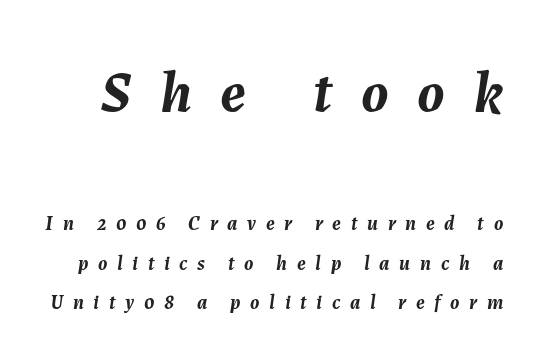
The image shows 59 px semibold type, italic (leaning right); set loose line spacing (1.97x), unusually wide letter spacing (+0.48 em), not underlined; the first (top) block is 2.95x larger; medium stroke contrast and a medium x-height.
